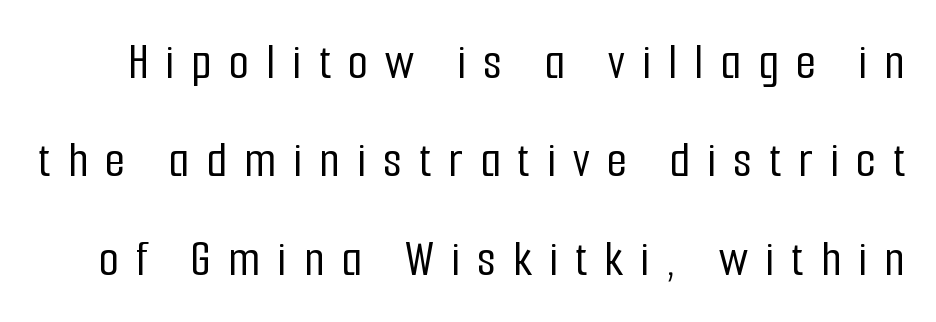
Style check: upright. Spacing between characters has been opened up far beyond the box default. Here the designer chose a conventional face with non-uniform glyph widths. The face used here is a sans, in the tradition of grotesques and geometrics. Lines of text with bare space underneath.
